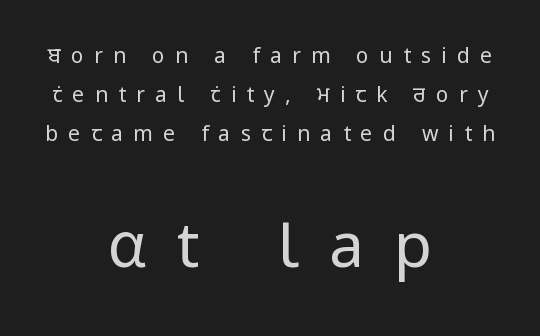
Each letter keeps its own natural width here, so spacing adapts to shape. Glance below the letters and you will spot only blank space. Stem width sits at or under what a default text font uses. These two chunks differ in scale, with the bottom chunk taking the larger measure. Posture: vertical.
